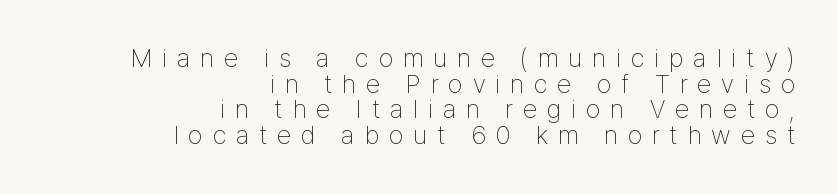
Q: Is the text bold? A: No.
Q: Is the text italic (slanted)? A: No, it is upright.
Q: Is the text underlined? A: No.
Q: How is the paragraph aligned? A: Right-aligned.
Q: Is the spacing between letters normal or unusually wide? A: Unusually wide.
Q: Is the spacing between lines tight, normal or loose? A: Tight.
